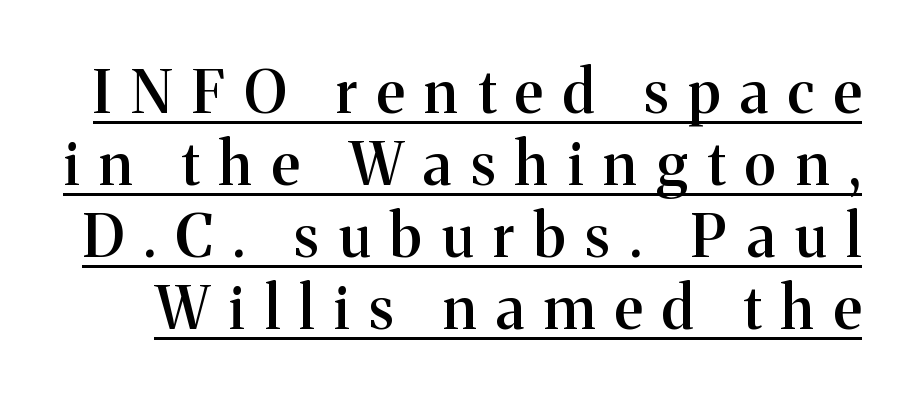
There is plenty of visible air inserted between adjacent glyphs. Unlike a clean sans, this face finishes its strokes with serifs. Proportional: the letters do not fall into vertical columns. When letters stand straight like this, we call the style roman or upright. Caption: lettering with a line underneath.
